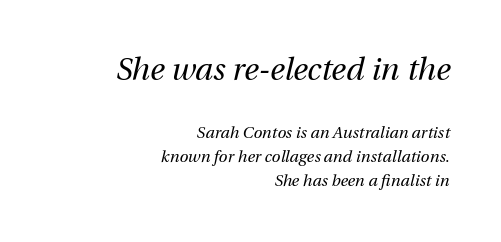
{"italic": "yes", "lean": "right", "slant_degrees": 12, "bold": "no", "weight": "regular", "width": "normal", "stroke_contrast": "medium", "x_height": "medium", "monospaced": "no", "underline": "no", "align": "right", "line_spacing": "normal", "line_spacing_ratio": 1.49, "letter_spacing": "normal", "letter_spacing_em": 0.0, "larger_block": "first", "size_ratio": 1.94, "glyph_px": 31}
